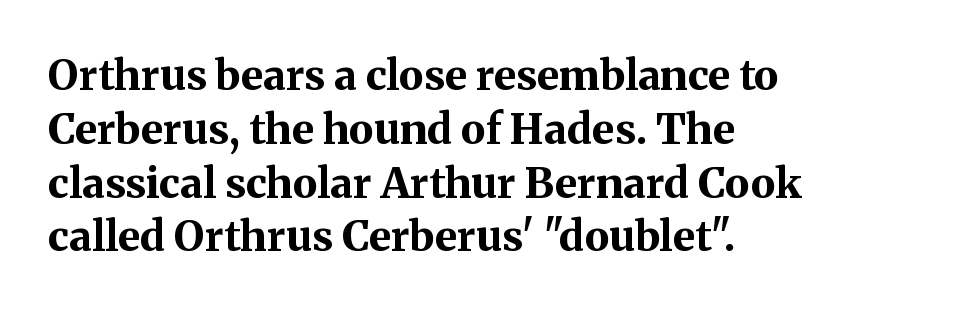
Q: Is the text bold? A: Yes.
Q: Is the text italic (slanted)? A: No, it is upright.
Q: Is the typeface a serif or a sans-serif typeface? A: Serif.
Q: Is the text underlined? A: No.
Q: How is the paragraph aligned? A: Left-aligned.
Q: Is the spacing between letters normal or unusually wide? A: Normal.
Q: Is the spacing between lines tight, normal or loose? A: Normal.
Q: Width (condensed, normal, or wide)? A: Normal.
Q: Stroke contrast? A: Medium.
Q: x-height? A: Medium.
Q: Monospaced? A: No.
